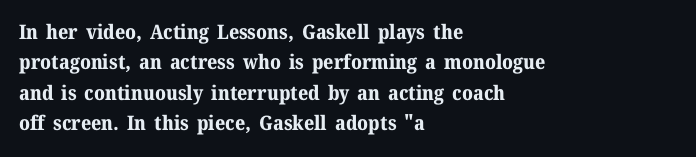
Q: Is the text bold? A: Yes.
Q: Is the text italic (slanted)? A: No, it is upright.
Q: Is the text underlined? A: No.
Q: How is the paragraph aligned? A: Left-aligned.
Q: Is the spacing between letters normal or unusually wide? A: Normal.
Q: Is the spacing between lines tight, normal or loose? A: Normal.
